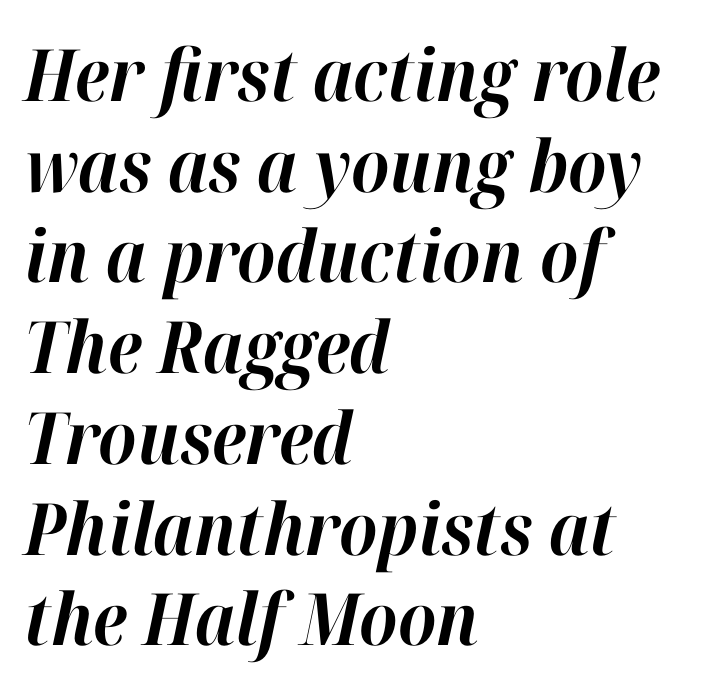
{"italic": "yes", "lean": "right", "slant_degrees": 12, "bold": "yes", "weight": "bold", "width": "normal", "stroke_contrast": "high", "x_height": "medium", "monospaced": "no", "underline": "no", "align": "left", "line_spacing": "normal", "line_spacing_ratio": 1.26, "letter_spacing": "normal", "letter_spacing_em": 0.0, "glyph_px": 72}
